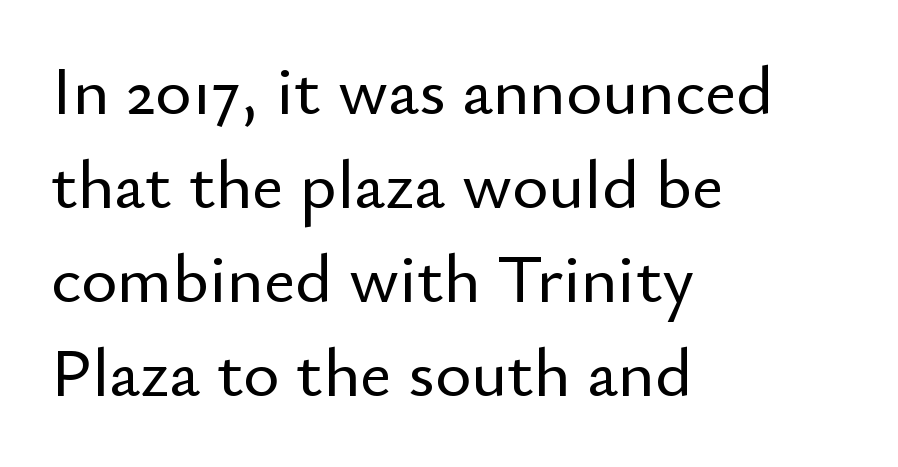
{"serif": "no", "italic": "no", "width": "normal", "stroke_contrast": "low", "x_height": "small", "monospaced": "no", "underline": "no", "align": "left", "line_spacing": "normal", "line_spacing_ratio": 1.36, "letter_spacing": "normal", "letter_spacing_em": 0.0, "glyph_px": 69}
